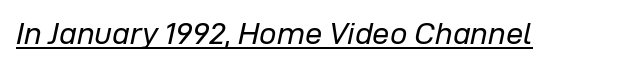
The image shows 31 px regular-weight type, italic (leaning right); set normal letter spacing, underlined; low stroke contrast and a medium x-height.
